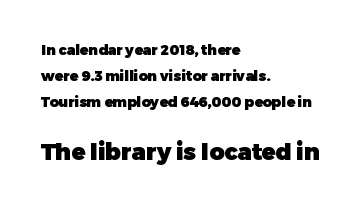
The compositor pushed each line to the left boundary. Larger block? The one below; the one above is distinctly smaller. What weight is shown? A full bold with thick strokes. Default kerning and tracking; the words read as compact shapes. Beneath every word, the page is bare. You can tell it's not italic because the verticals are truly vertical.
